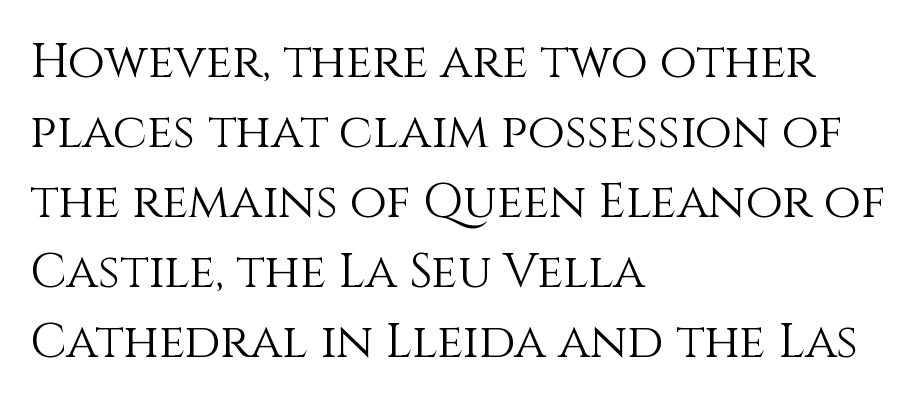
Q: Is the text bold? A: No.
Q: Is the text italic (slanted)? A: No, it is upright.
Q: Is the text underlined? A: No.
Q: How is the paragraph aligned? A: Left-aligned.
Q: Is the spacing between letters normal or unusually wide? A: Normal.
Q: Is the spacing between lines tight, normal or loose? A: Normal.
Q: Width (condensed, normal, or wide)? A: Normal.
Q: Stroke contrast? A: Medium.
Q: x-height? A: Large.
Q: Monospaced? A: No.
